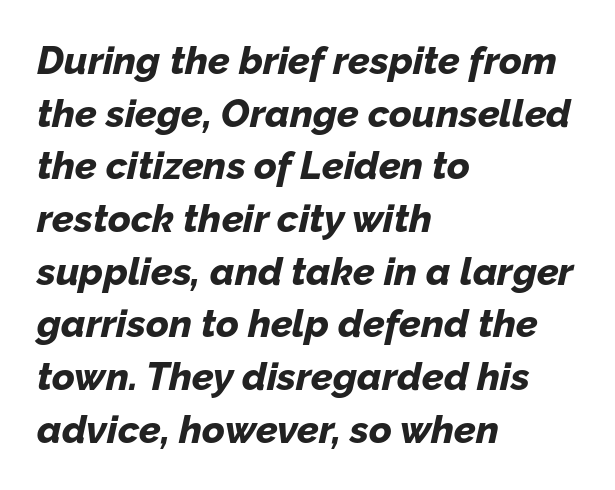
The image shows 39 px bold type, italic (leaning right); set left-aligned, normal line spacing (1.35x), normal letter spacing, not underlined; low stroke contrast and a medium x-height.
